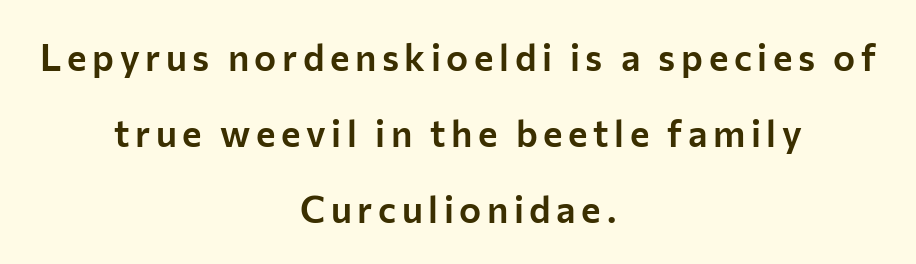
The image shows 37 px sans-serif type, upright; set centered, loose line spacing (2.05x), not underlined; low stroke contrast and a medium x-height.
